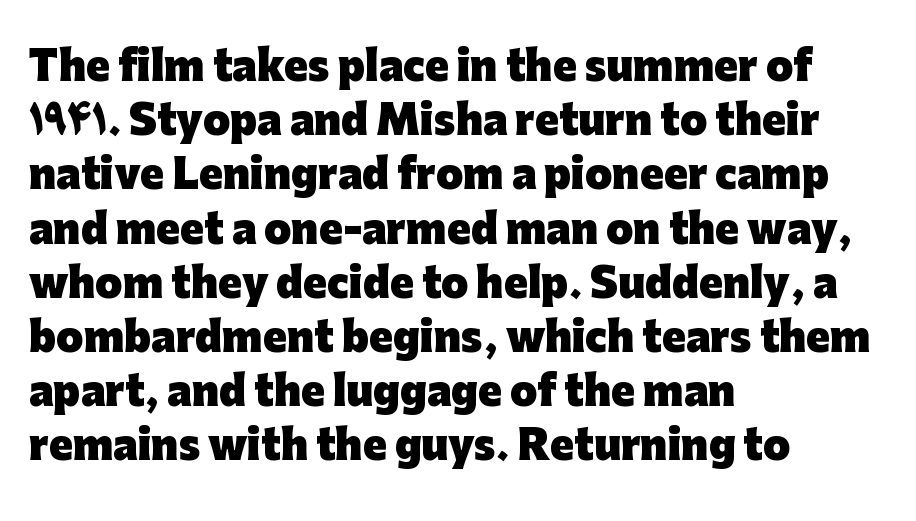
Q: Is the text bold? A: Yes.
Q: Is the text italic (slanted)? A: No, it is upright.
Q: Is the typeface a serif or a sans-serif typeface? A: Sans-serif.
Q: Is the text underlined? A: No.
Q: How is the paragraph aligned? A: Left-aligned.
Q: Is the spacing between letters normal or unusually wide? A: Normal.
Q: Is the spacing between lines tight, normal or loose? A: Normal.
Q: Width (condensed, normal, or wide)? A: Normal.
Q: Stroke contrast? A: Low.
Q: x-height? A: Medium.
Q: Monospaced? A: No.
